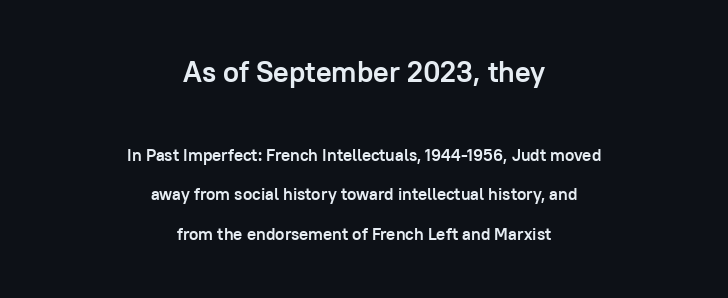
Q: Is the text bold? A: Yes.
Q: Is the text italic (slanted)? A: No, it is upright.
Q: Is the typeface a serif or a sans-serif typeface? A: Sans-serif.
Q: Is the text underlined? A: No.
Q: How is the paragraph aligned? A: Centered.
Q: Is the spacing between letters normal or unusually wide? A: Normal.
Q: Is the spacing between lines tight, normal or loose? A: Loose.
Q: Which block of text is set in a larger size, the first (top) or the second (bottom)? A: The first (top) one.
Q: Width (condensed, normal, or wide)? A: Normal.
Q: Stroke contrast? A: Low.
Q: x-height? A: Medium.
Q: Monospaced? A: No.
